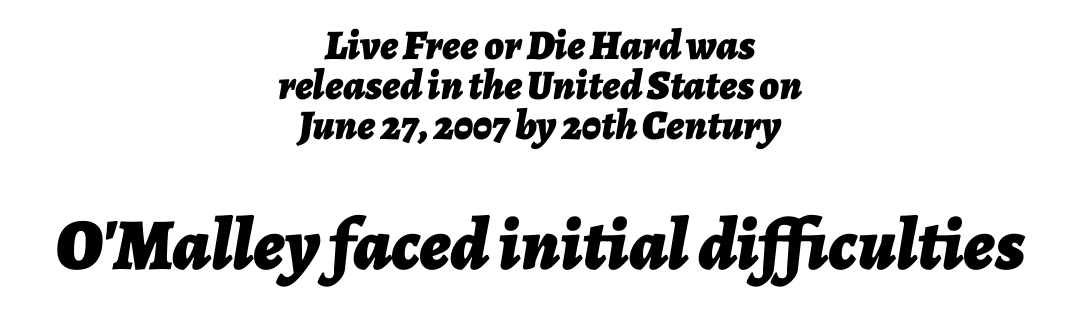
The image shows 73 px bold type, italic (leaning right); set centered, tight line spacing (0.95x), normal letter spacing, not underlined; the second (bottom) block is 1.74x larger; low stroke contrast and a medium x-height.
